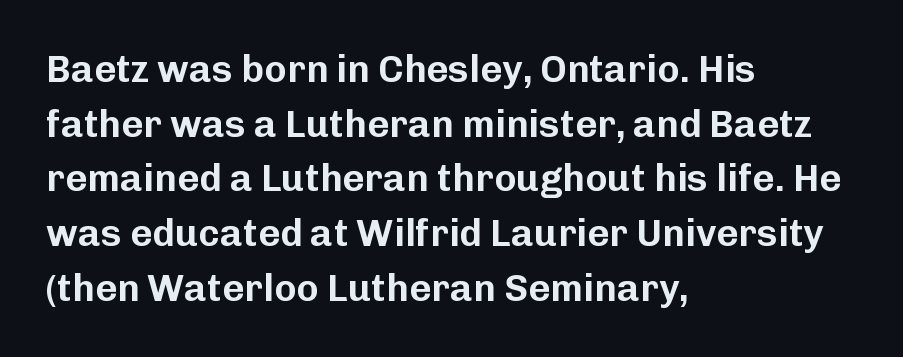
The image shows 38 px sans-serif type, upright; set left-aligned, normal line spacing (1.44x), normal letter spacing, not underlined; low stroke contrast and a medium x-height.
